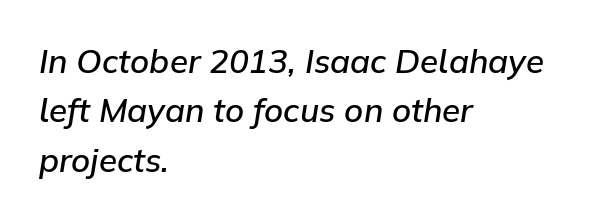
{"italic": "yes", "lean": "right", "slant_degrees": 9, "bold": "semi", "weight": "semibold", "width": "normal", "stroke_contrast": "low", "x_height": "medium", "monospaced": "no", "underline": "no", "align": "left", "line_spacing": "normal", "line_spacing_ratio": 1.5, "letter_spacing": "normal", "letter_spacing_em": 0.0, "glyph_px": 33}
